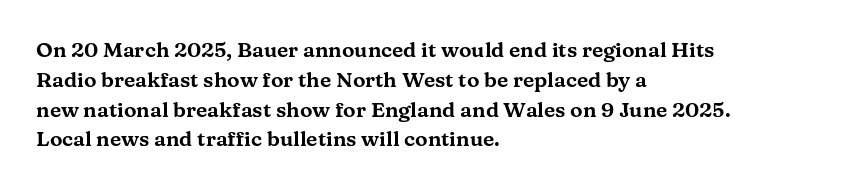
Q: Is the text italic (slanted)? A: No, it is upright.
Q: Is the text underlined? A: No.
Q: How is the paragraph aligned? A: Left-aligned.
Q: Is the spacing between letters normal or unusually wide? A: Normal.
Q: Is the spacing between lines tight, normal or loose? A: Normal.
